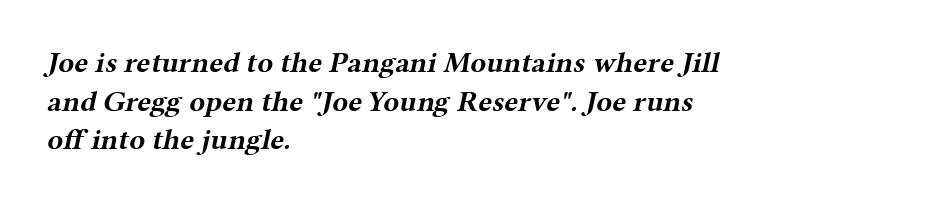
Check where the strokes stop: tiny serifs finish them off. Each word holds together tightly as a unit, with standard inter-letter gaps. Every row of glyphs begins at an identical x-position on the left. Proportional: the letters do not fall into vertical columns.
